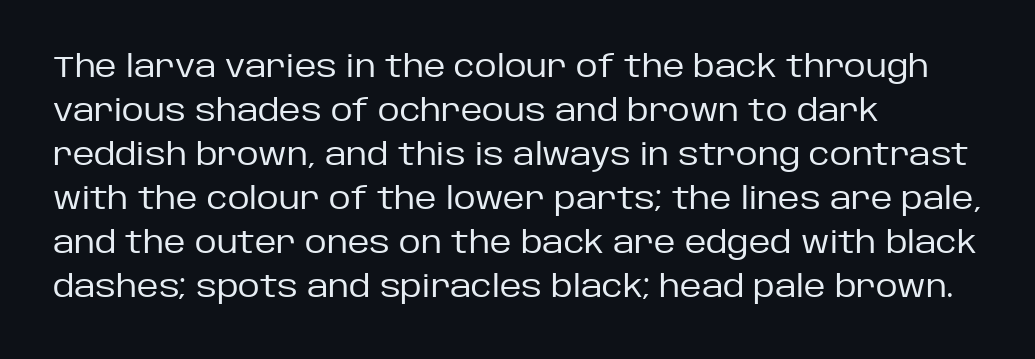
Q: Is the text bold? A: No.
Q: Is the text italic (slanted)? A: No, it is upright.
Q: Is the typeface a serif or a sans-serif typeface? A: Sans-serif.
Q: Is the text underlined? A: No.
Q: How is the paragraph aligned? A: Left-aligned.
Q: Is the spacing between letters normal or unusually wide? A: Normal.
Q: Is the spacing between lines tight, normal or loose? A: Normal.
Q: Width (condensed, normal, or wide)? A: Normal.
Q: Stroke contrast? A: Low.
Q: x-height? A: Large.
Q: Monospaced? A: No.
